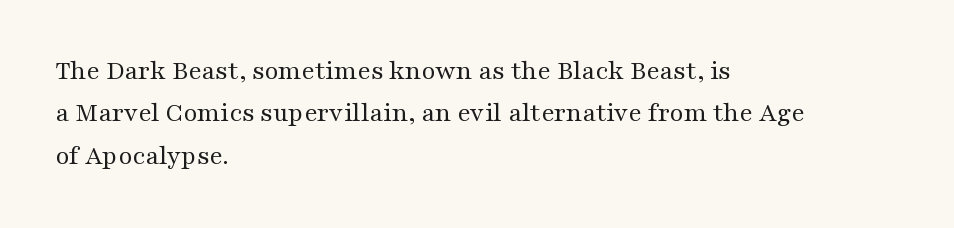
Characters follow at the spacing the type designer built in. Where is the straight margin? On the left. Weight: regular or lighter. Check the space under the baseline: it is left empty. Each new line begins a customary step beneath the previous one.
